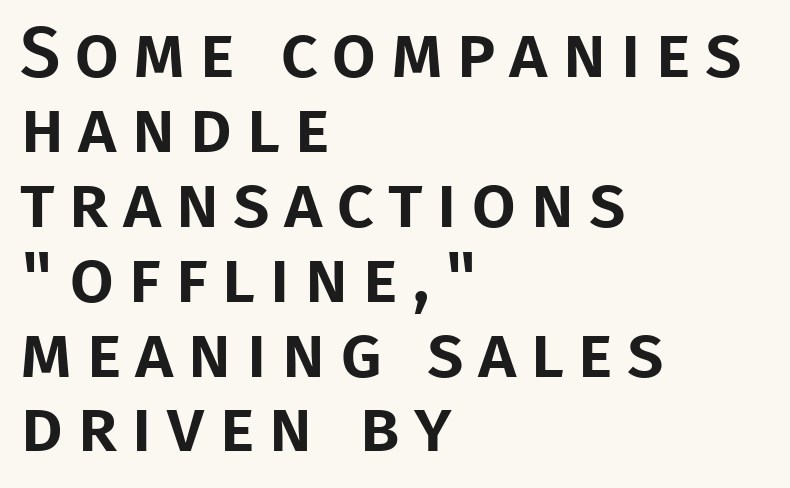
Characters remain perfectly vertical along every line. Leading: reduced. Is this a sans? Yes — the strokes have no serifs. Beneath every word, the page is bare. Horizontal alignment here is leftward, the default for most running prose. Each letter keeps its own natural width here, so spacing adapts to shape.
